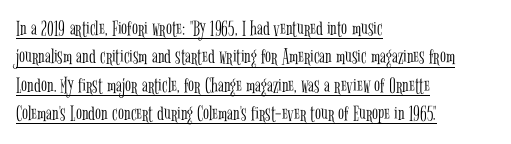
{"italic": "no", "bold": "no", "underline": "yes", "align": "left", "line_spacing": "normal", "line_spacing_ratio": 1.29, "letter_spacing": "normal", "letter_spacing_em": 0.0, "glyph_px": 22}
